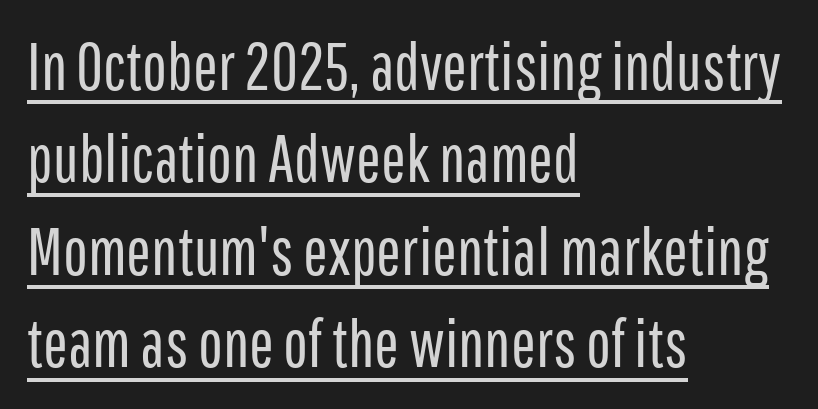
{"serif": "no", "italic": "no", "bold": "no", "weight": "regular", "width": "condensed", "stroke_contrast": "low", "x_height": "medium", "monospaced": "no", "underline": "yes", "align": "left", "line_spacing": "normal", "line_spacing_ratio": 1.4, "letter_spacing": "normal", "letter_spacing_em": 0.0, "glyph_px": 66}
